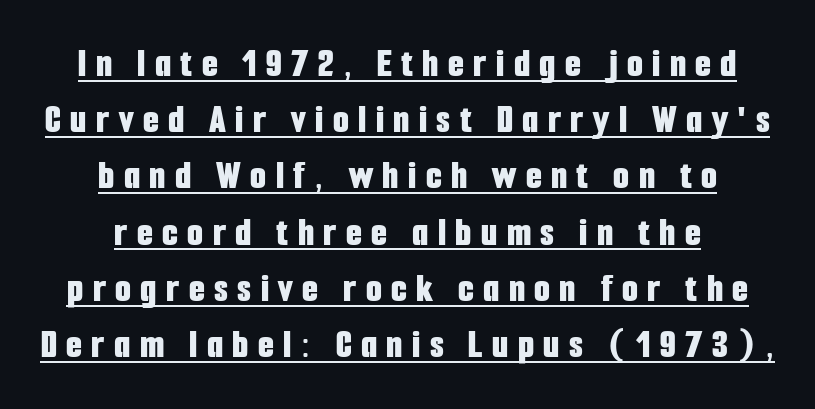
Both edges are ragged and mirror each other, which tells us the setting is centered. These lines are rendered in a variable-pitch font. In terms of letterform style, serifs are entirely absent. Spacing between characters has been opened up far beyond the box default. Caption: lettering with a line underneath. Horizontal bands of white between lines are of average thickness.
